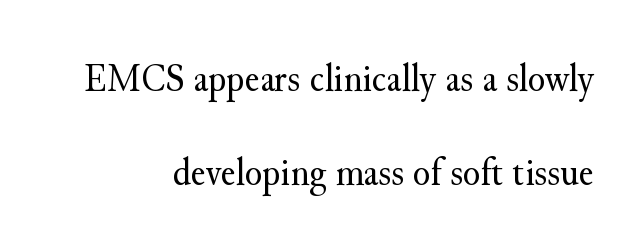
Q: Is the text bold? A: No.
Q: Is the text italic (slanted)? A: No, it is upright.
Q: Is the typeface a serif or a sans-serif typeface? A: Serif.
Q: Is the text underlined? A: No.
Q: How is the paragraph aligned? A: Right-aligned.
Q: Is the spacing between letters normal or unusually wide? A: Normal.
Q: Is the spacing between lines tight, normal or loose? A: Loose.
Q: Width (condensed, normal, or wide)? A: Normal.
Q: Stroke contrast? A: Medium.
Q: x-height? A: Small.
Q: Monospaced? A: No.
